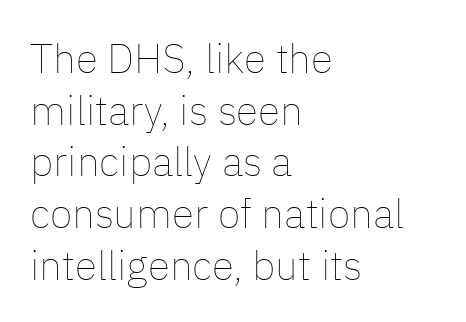
The image shows 41 px thin type, upright; set left-aligned, normal line spacing (1.26x), normal letter spacing, not underlined; low stroke contrast and a medium x-height.
